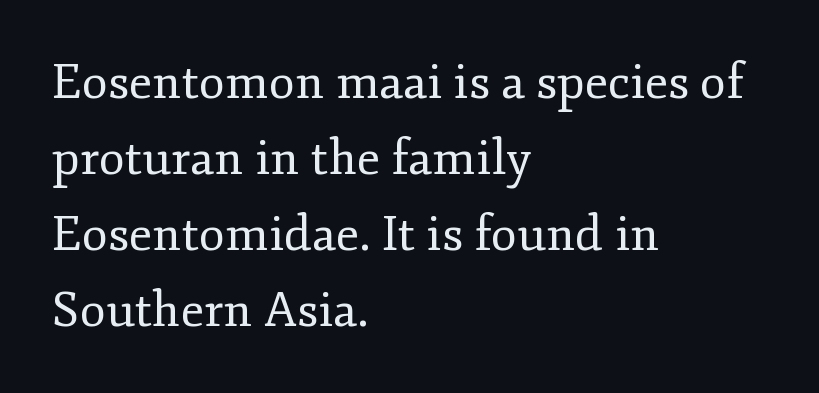
Heaviness? Minimal to ordinary, like unemphasized prose. The area under the type is left untouched. Students, observe: this is what conventionally led text looks like. Tall strokes in this sample are plumb rather than angled.
